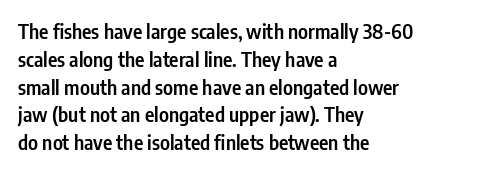
Q: Is the text bold? A: Semi-bold.
Q: Is the text italic (slanted)? A: No, it is upright.
Q: Is the text underlined? A: No.
Q: How is the paragraph aligned? A: Left-aligned.
Q: Is the spacing between letters normal or unusually wide? A: Normal.
Q: Is the spacing between lines tight, normal or loose? A: Normal.
